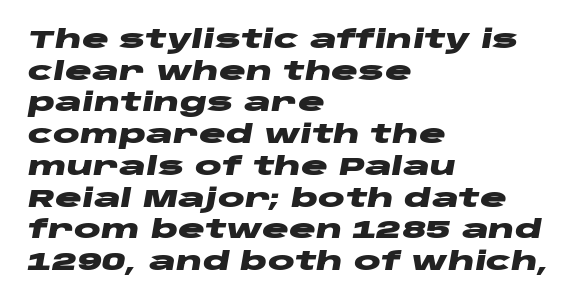
Q: Is the text bold? A: Yes.
Q: Is the text italic (slanted)? A: Yes, it leans right by about 10 degrees.
Q: Is the text underlined? A: No.
Q: How is the paragraph aligned? A: Left-aligned.
Q: Is the spacing between letters normal or unusually wide? A: Normal.
Q: Is the spacing between lines tight, normal or loose? A: Normal.
